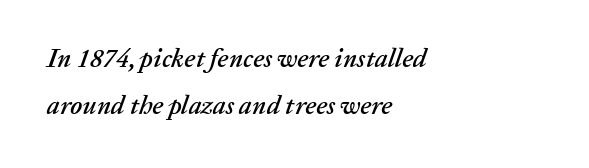
{"italic": "yes", "lean": "right", "slant_degrees": 20, "underline": "no", "align": "left", "line_spacing_ratio": 1.8, "letter_spacing": "normal", "letter_spacing_em": 0.0, "glyph_px": 26}
